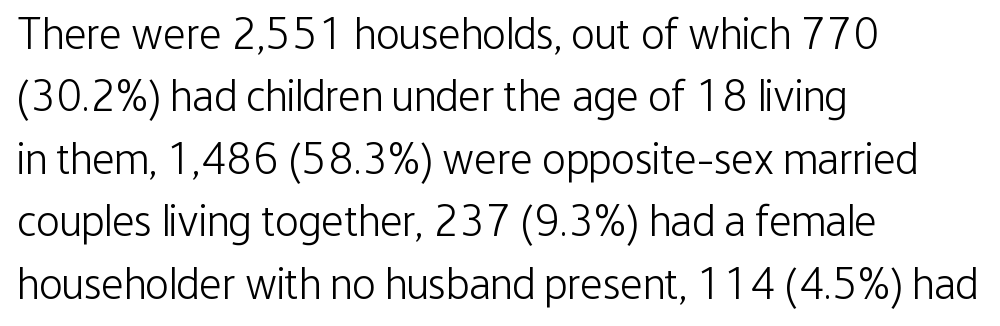
{"serif": "no", "italic": "no", "bold": "no", "weight": "light", "width": "condensed", "stroke_contrast": "low", "x_height": "medium", "monospaced": "no", "underline": "no", "align": "left", "line_spacing": "normal", "line_spacing_ratio": 1.42, "letter_spacing": "normal", "letter_spacing_em": 0.0, "glyph_px": 44}
